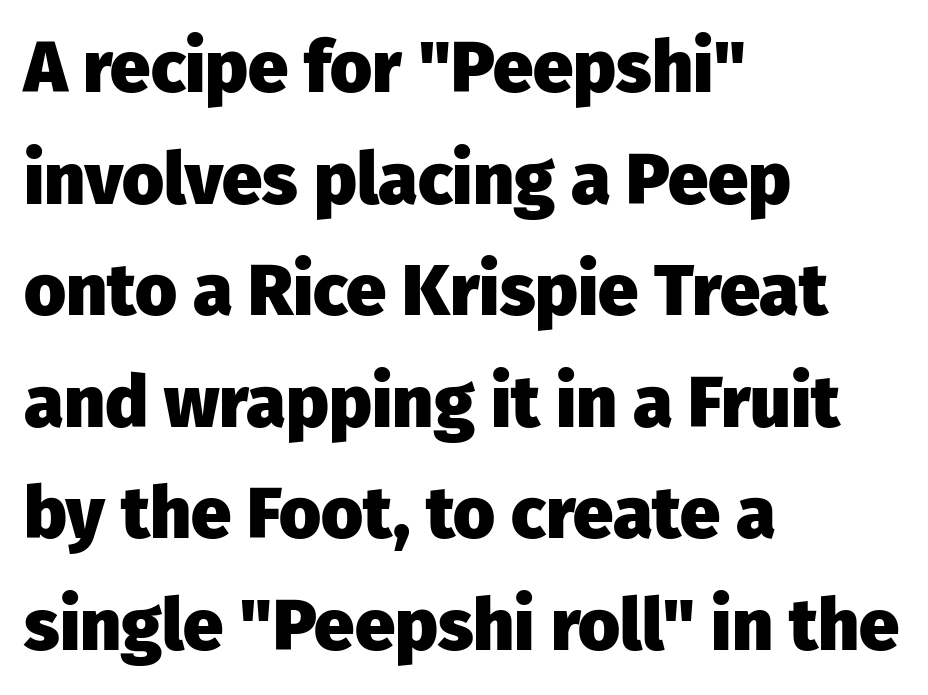
The image shows 72 px heavy sans-serif type, upright; set left-aligned, normal line spacing (1.55x), normal letter spacing, not underlined; low stroke contrast and a medium x-height.
